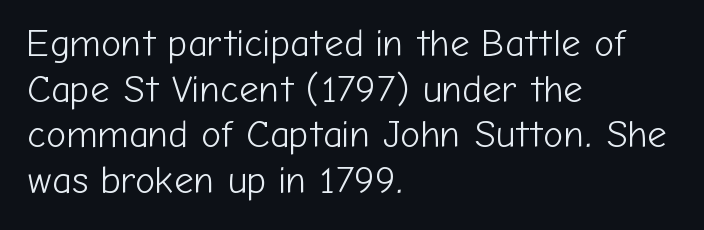
{"serif": "no", "italic": "no", "bold": "no", "weight": "light", "width": "normal", "stroke_contrast": "low", "x_height": "medium", "monospaced": "no", "underline": "no", "align": "left", "line_spacing_ratio": 1.2, "letter_spacing": "normal", "letter_spacing_em": 0.0, "glyph_px": 38}
